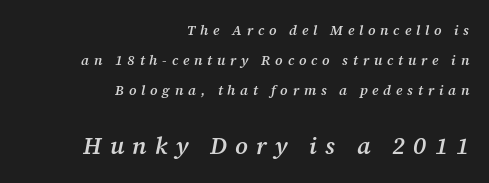
Q: Is the text bold? A: Semi-bold.
Q: Is the text italic (slanted)? A: Yes, it leans right by about 12 degrees.
Q: Is the text underlined? A: No.
Q: How is the paragraph aligned? A: Right-aligned.
Q: Is the spacing between letters normal or unusually wide? A: Unusually wide.
Q: Is the spacing between lines tight, normal or loose? A: Loose.
Q: Which block of text is set in a larger size, the first (top) or the second (bottom)? A: The second (bottom) one.
